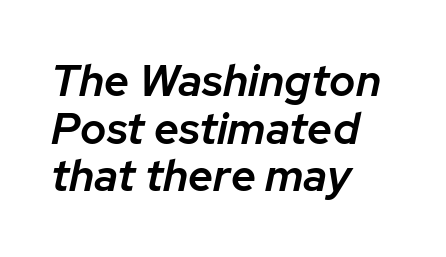
{"italic": "yes", "lean": "right", "slant_degrees": 12, "bold": "semi", "weight": "semibold", "width": "normal", "stroke_contrast": "low", "x_height": "medium", "monospaced": "no", "underline": "no", "align": "left", "line_spacing": "tight", "line_spacing_ratio": 1.08, "letter_spacing": "normal", "letter_spacing_em": 0.0, "glyph_px": 44}
